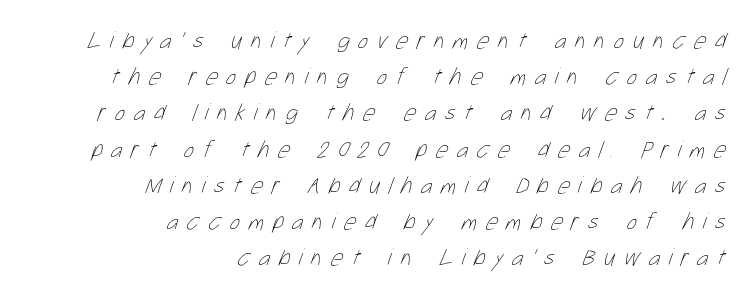
Regular leading. Reading down the block, your eye finds every line finishing at a fixed right position. Weight: not bold — regular or lighter. The specimen omits any rule beneath the text block's lines.
